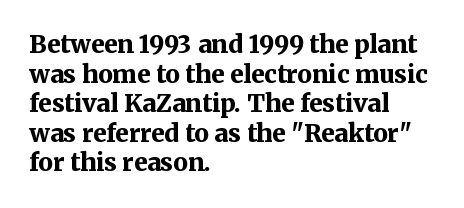
The image shows 24 px bold type, upright; set left-aligned, line spacing 1.23x, normal letter spacing, not underlined.
